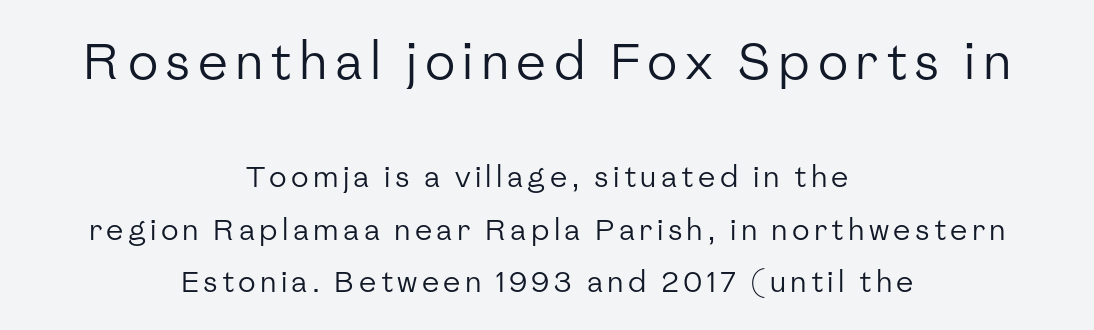
The image shows 50 px regular-weight sans-serif type, upright; set centered, line spacing 1.81x, not underlined; the first (top) block is 1.72x larger; low stroke contrast and a medium x-height.
